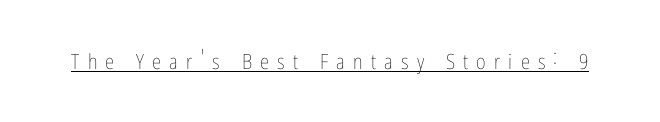
The type sits square on the baseline with zero lean. Compared with undecorated copy, this sample adds a rule below the words. Does extra space separate the letters? Yes, quite a lot of it. The letters look calm and open, with moderate or lighter stems.
